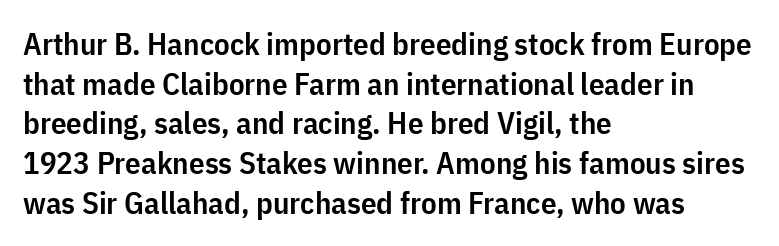
{"serif": "no", "italic": "no", "bold": "semi", "weight": "semibold", "width": "condensed", "stroke_contrast": "low", "x_height": "medium", "monospaced": "no", "underline": "no", "align": "left", "line_spacing": "normal", "line_spacing_ratio": 1.28, "letter_spacing": "normal", "letter_spacing_em": 0.0, "glyph_px": 31}
